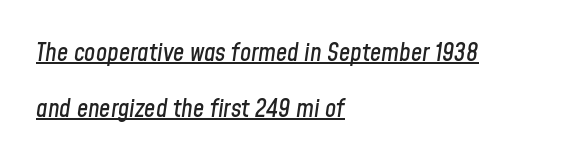
Q: Is the text italic (slanted)? A: Yes, it leans right by about 8 degrees.
Q: Is the text underlined? A: Yes.
Q: How is the paragraph aligned? A: Left-aligned.
Q: Is the spacing between letters normal or unusually wide? A: Normal.
Q: Is the spacing between lines tight, normal or loose? A: Loose.
